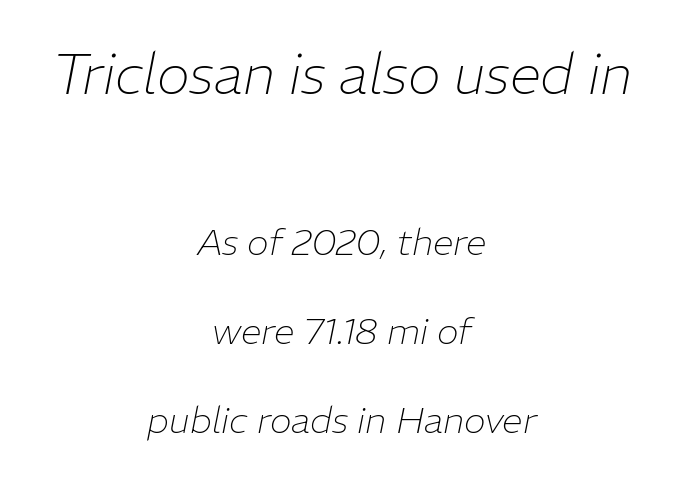
The image shows 56 px thin type, italic (leaning right); set centered, loose line spacing (2.4x), normal letter spacing, not underlined; the first (top) block is 1.51x larger; low stroke contrast and a medium x-height.
